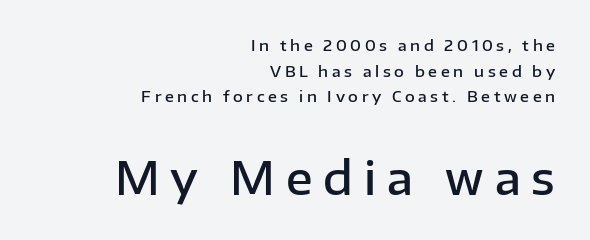
Q: Is the text bold? A: Semi-bold.
Q: Is the text italic (slanted)? A: No, it is upright.
Q: Is the typeface a serif or a sans-serif typeface? A: Sans-serif.
Q: Is the text underlined? A: No.
Q: How is the paragraph aligned? A: Right-aligned.
Q: Is the spacing between letters normal or unusually wide? A: Unusually wide.
Q: Which block of text is set in a larger size, the first (top) or the second (bottom)? A: The second (bottom) one.
Q: Width (condensed, normal, or wide)? A: Normal.
Q: Stroke contrast? A: Low.
Q: x-height? A: Medium.
Q: Monospaced? A: No.
